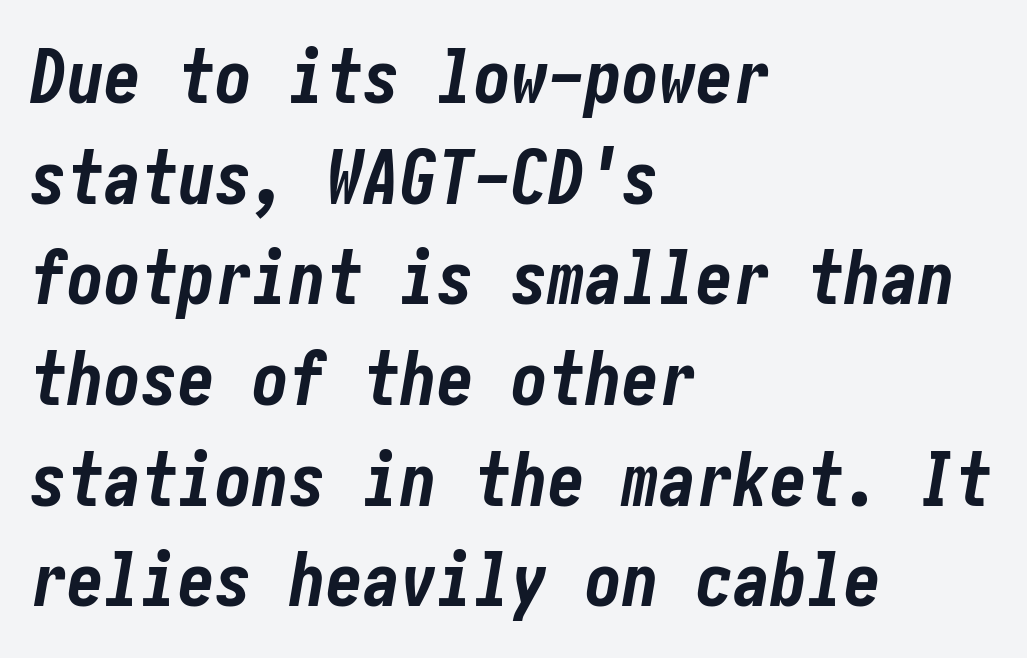
The image shows 74 px bold, condensed type, italic (leaning right); set left-aligned, normal line spacing (1.36x), normal letter spacing, not underlined; low stroke contrast and a medium x-height.
